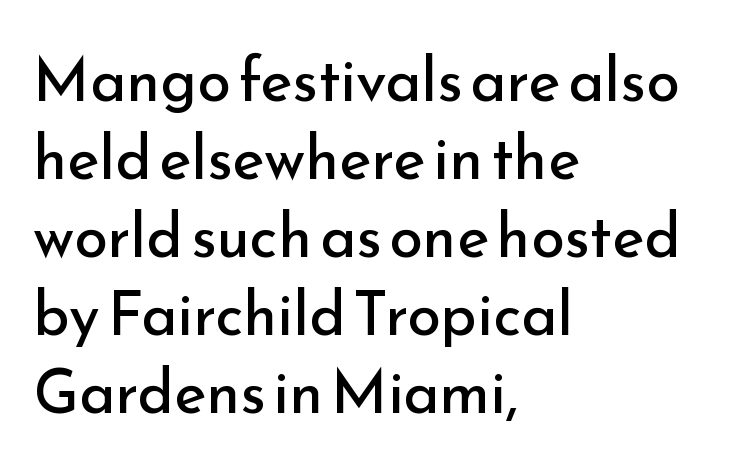
{"serif": "no", "italic": "no", "bold": "no", "weight": "regular", "width": "normal", "stroke_contrast": "low", "x_height": "small", "monospaced": "no", "underline": "no", "align": "left", "line_spacing": "normal", "line_spacing_ratio": 1.28, "letter_spacing": "normal", "letter_spacing_em": 0.0, "glyph_px": 61}
